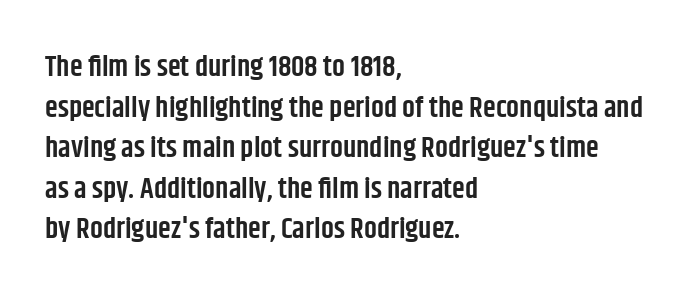
Q: Is the text bold? A: Semi-bold.
Q: Is the text italic (slanted)? A: No, it is upright.
Q: Is the typeface a serif or a sans-serif typeface? A: Sans-serif.
Q: Is the text underlined? A: No.
Q: How is the paragraph aligned? A: Left-aligned.
Q: Is the spacing between letters normal or unusually wide? A: Normal.
Q: Is the spacing between lines tight, normal or loose? A: Normal.
Q: Width (condensed, normal, or wide)? A: Condensed.
Q: Stroke contrast? A: Low.
Q: x-height? A: Large.
Q: Monospaced? A: No.
